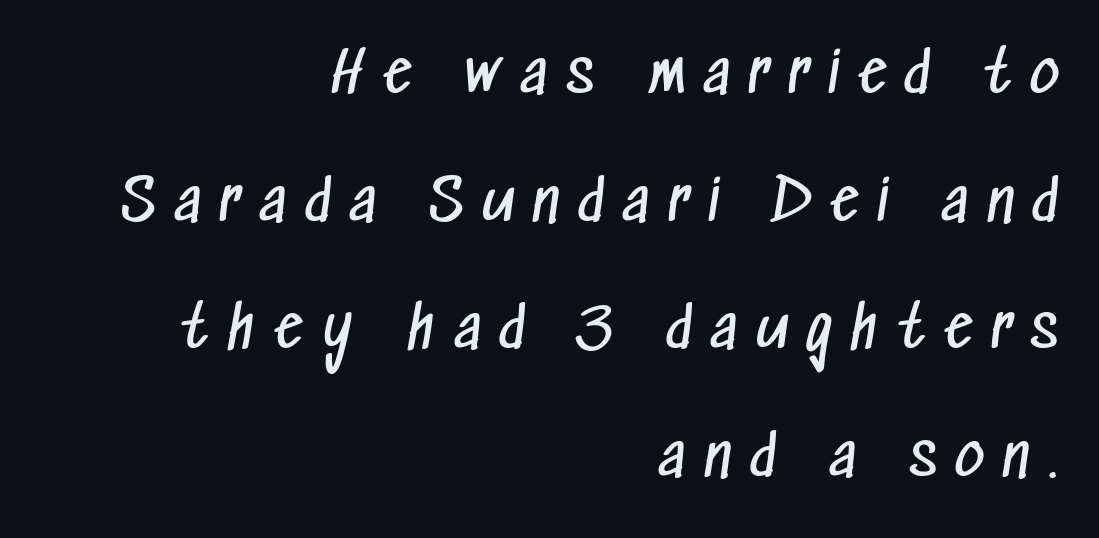
{"serif": "no", "bold": "no", "weight": "regular", "width": "condensed", "stroke_contrast": "low", "x_height": "medium", "monospaced": "no", "underline": "no", "align": "right", "line_spacing": "loose", "line_spacing_ratio": 2.24, "letter_spacing": "wide", "letter_spacing_em": 0.33, "glyph_px": 57}
